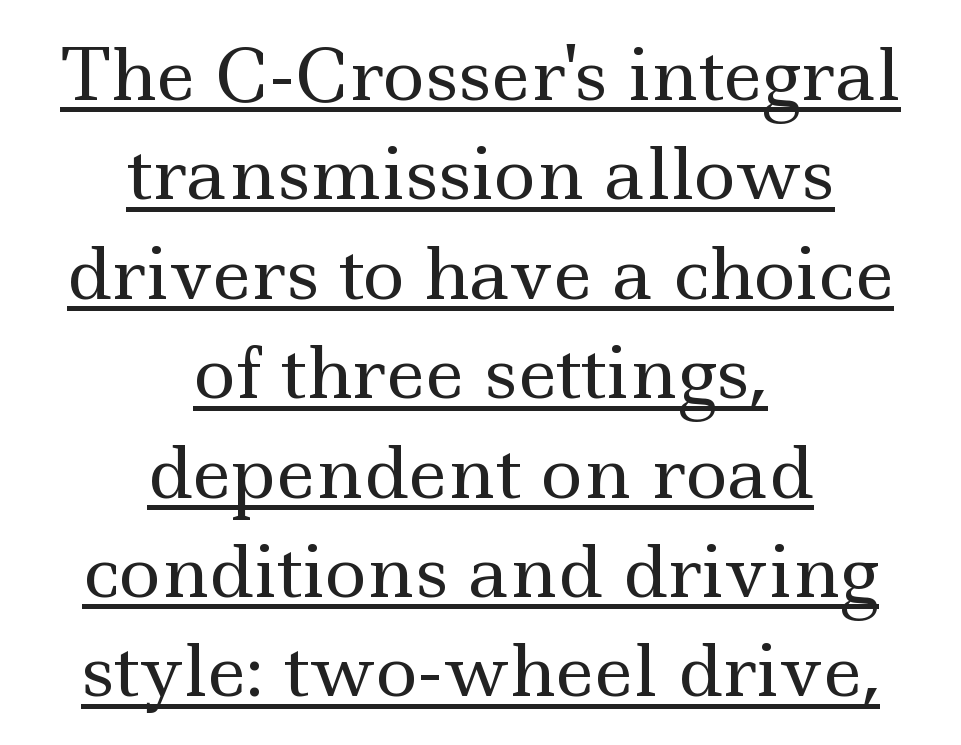
Q: Is the text bold? A: No.
Q: Is the text italic (slanted)? A: No, it is upright.
Q: Is the typeface a serif or a sans-serif typeface? A: Serif.
Q: Is the text underlined? A: Yes.
Q: How is the paragraph aligned? A: Centered.
Q: Is the spacing between letters normal or unusually wide? A: Normal.
Q: Is the spacing between lines tight, normal or loose? A: Normal.
Q: Width (condensed, normal, or wide)? A: Wide.
Q: x-height? A: Small.
Q: Monospaced? A: No.
